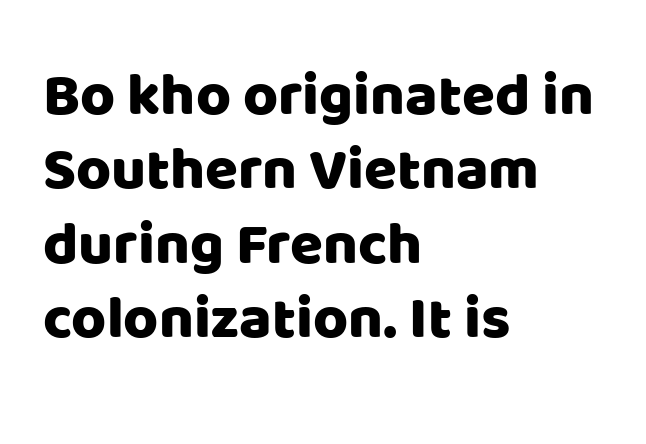
The image shows 60 px sans-serif type, upright; set left-aligned, line spacing 1.24x, normal letter spacing, not underlined; low stroke contrast and a large x-height.
